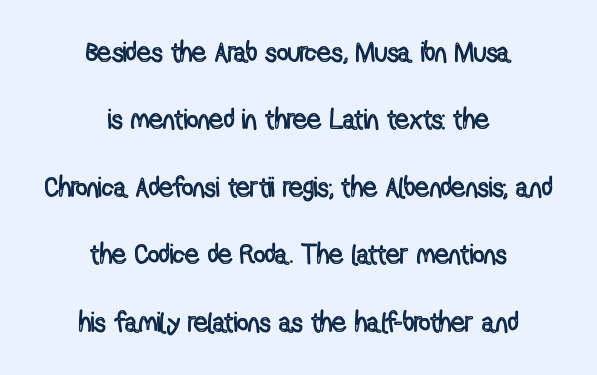
The image shows 28 px condensed type, upright; set centered, loose line spacing (2.41x), normal letter spacing, not underlined; a medium x-height.
